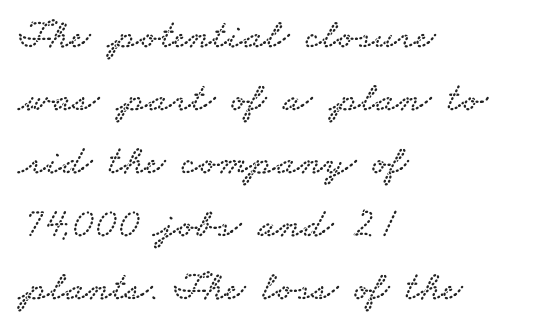
The image shows 42 px wide serif type; set left-aligned, normal line spacing (1.5x), normal letter spacing, not underlined; low stroke contrast and a small x-height.
